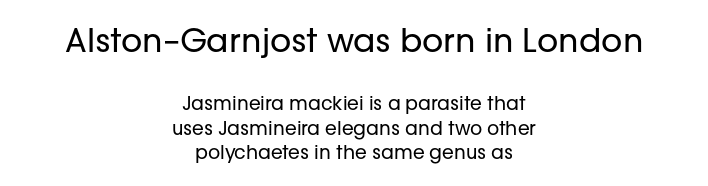
Q: Is the text bold? A: No.
Q: Is the text italic (slanted)? A: No, it is upright.
Q: Is the typeface a serif or a sans-serif typeface? A: Sans-serif.
Q: Is the text underlined? A: No.
Q: How is the paragraph aligned? A: Centered.
Q: Is the spacing between letters normal or unusually wide? A: Normal.
Q: Is the spacing between lines tight, normal or loose? A: Normal.
Q: Which block of text is set in a larger size, the first (top) or the second (bottom)? A: The first (top) one.
Q: Width (condensed, normal, or wide)? A: Normal.
Q: Stroke contrast? A: Low.
Q: x-height? A: Medium.
Q: Monospaced? A: No.
